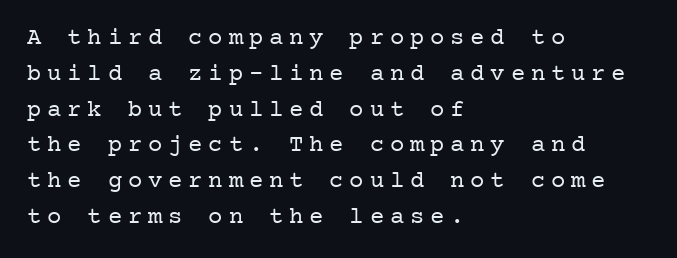
Type without underlining. No heavy texture on the line: the type isn't bold. The passage is arranged the way most books set body copy — flush left. Baseline-to-baseline distance is the conventional proportion of letter height.
